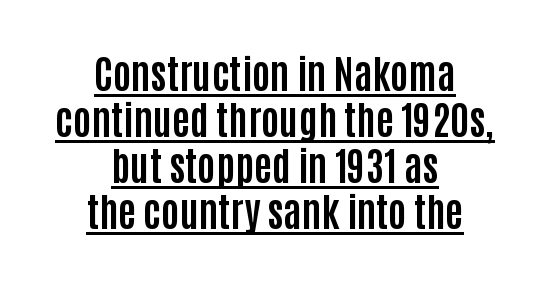
{"serif": "no", "italic": "no", "bold": "yes", "weight": "bold", "width": "condensed", "stroke_contrast": "low", "x_height": "large", "monospaced": "no", "underline": "yes", "align": "center", "line_spacing_ratio": 1.18, "letter_spacing": "normal", "letter_spacing_em": 0.0, "glyph_px": 39}
